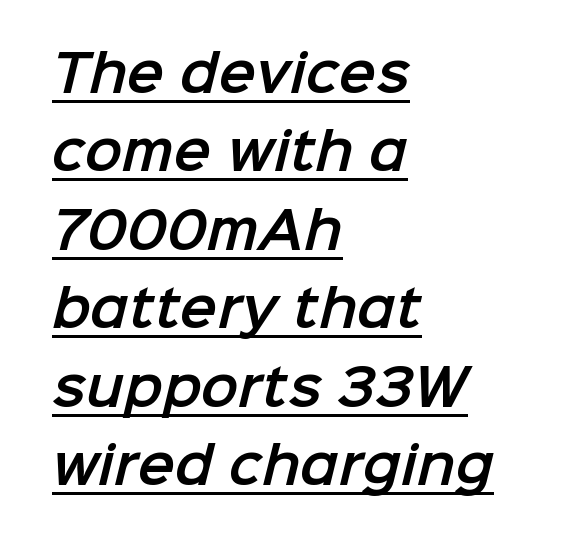
{"serif": "no", "width": "normal", "stroke_contrast": "low", "x_height": "medium", "monospaced": "no", "underline": "yes", "align": "left", "line_spacing": "normal", "line_spacing_ratio": 1.57, "letter_spacing": "normal", "letter_spacing_em": 0.0, "glyph_px": 50}
